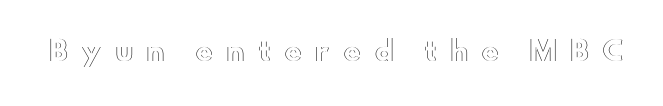
Upright lettering throughout. Tracking here is generous; glyphs stand well apart from one another. A clean baseline with only descenders dipping below it.
